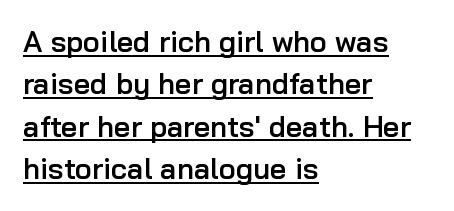
Q: Is the text bold? A: Semi-bold.
Q: Is the text italic (slanted)? A: No, it is upright.
Q: Is the typeface a serif or a sans-serif typeface? A: Sans-serif.
Q: Is the text underlined? A: Yes.
Q: How is the paragraph aligned? A: Left-aligned.
Q: Is the spacing between letters normal or unusually wide? A: Normal.
Q: Is the spacing between lines tight, normal or loose? A: Normal.
Q: Width (condensed, normal, or wide)? A: Normal.
Q: Stroke contrast? A: Low.
Q: x-height? A: Medium.
Q: Monospaced? A: No.
